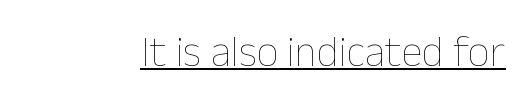
Varying glyph widths throughout — classic text-font behaviour. A typographer would call this underscored text. This sample uses plain, unmodified letter spacing. Italic? Not at all — the glyphs are vertical. The typeface has the unassuming heft of standard copy or less.
